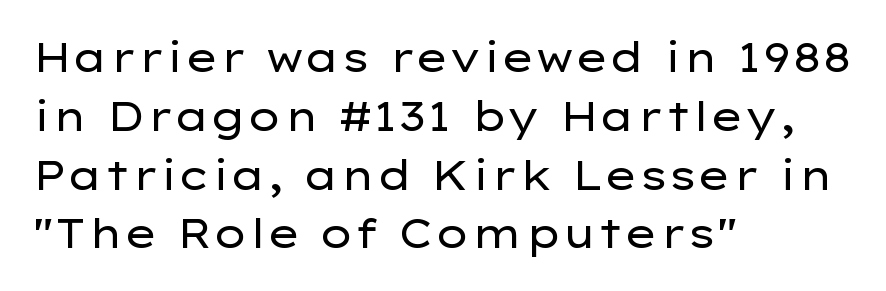
The image shows 40 px regular-weight, wide sans-serif type, upright; set left-aligned, normal line spacing (1.47x), normal letter spacing, not underlined; low stroke contrast and a medium x-height.
